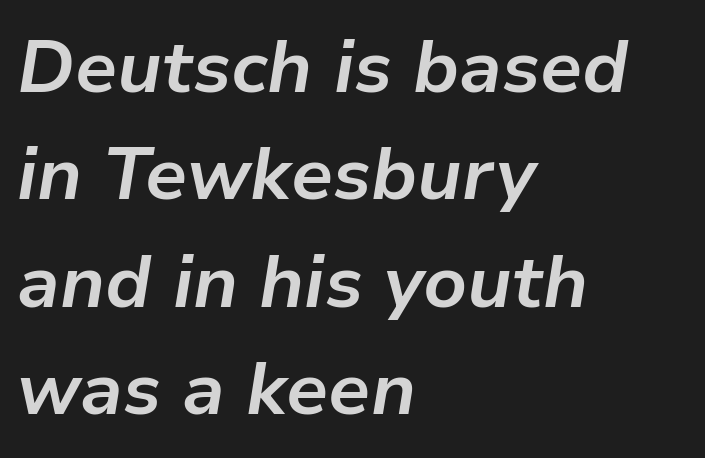
{"italic": "yes", "lean": "right", "slant_degrees": 9, "bold": "yes", "weight": "bold", "width": "normal", "stroke_contrast": "low", "x_height": "medium", "monospaced": "no", "underline": "no", "align": "left", "line_spacing": "normal", "line_spacing_ratio": 1.45, "letter_spacing": "normal", "letter_spacing_em": 0.0, "glyph_px": 74}
